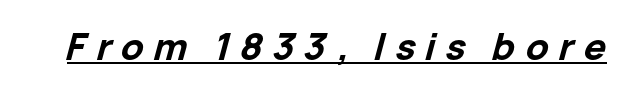
The image shows 37 px bold type, italic (leaning right); set unusually wide letter spacing (+0.26 em), underlined; low stroke contrast and a medium x-height.
